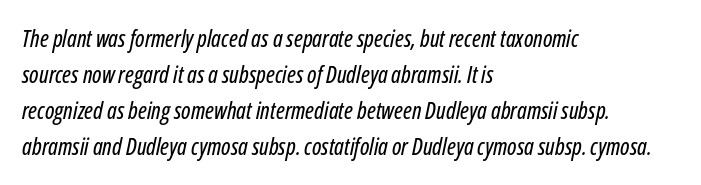
Q: Is the text italic (slanted)? A: Yes, it leans right by about 12 degrees.
Q: Is the text underlined? A: No.
Q: How is the paragraph aligned? A: Left-aligned.
Q: Is the spacing between letters normal or unusually wide? A: Normal.
Q: Is the spacing between lines tight, normal or loose? A: Normal.
